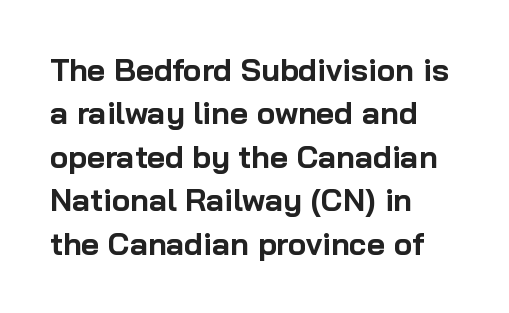
Underlining? Definitely not there. Short and long lines alike share a common starting point at left. Compared with typical paragraphs, the rows here are spaced about the same. This rendering leaves character spacing at its baseline value. Italic: no, the glyphs are upright roman.
